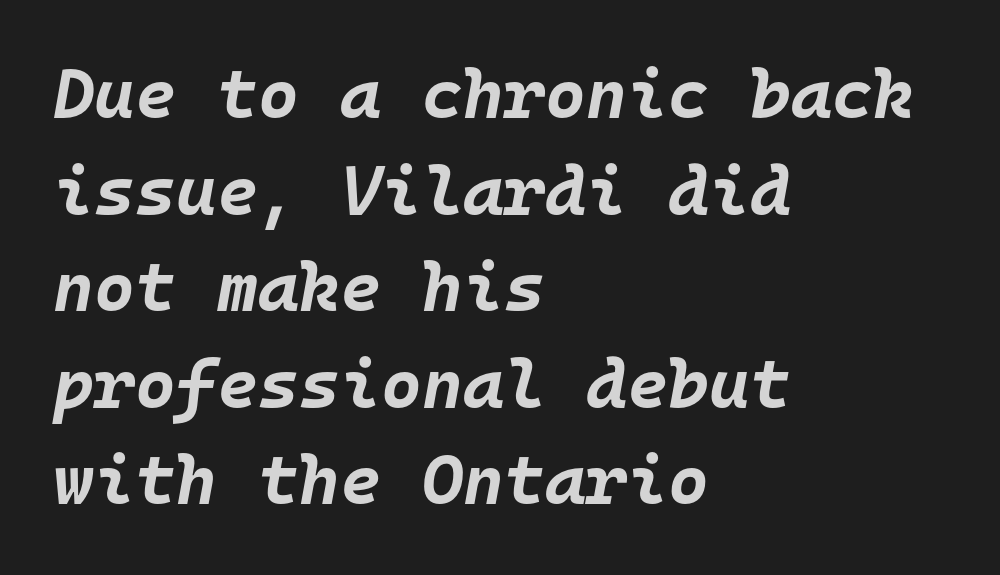
The letters march in equal steps, a hallmark of fixed-pitch type. The text block is weighted toward the left margin, trailing off unevenly rightward. Lines of text with bare space underneath. The specimen reads as italic at a glance. Does the weight exceed regular? Yes, all the way to bold.
